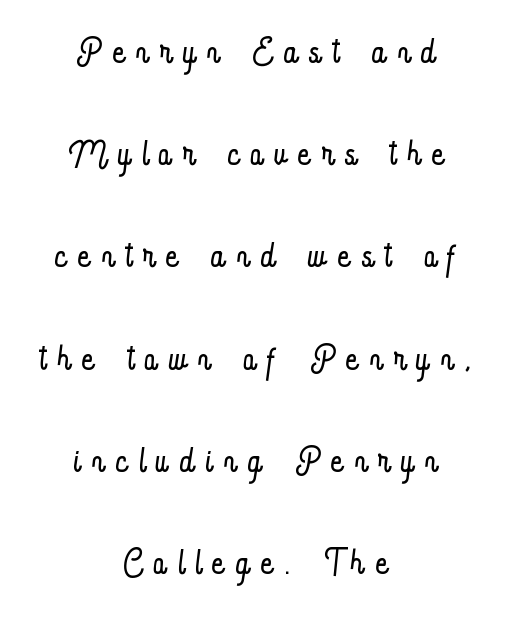
The image shows 48 px light, condensed type; set centered, loose line spacing (2.13x), unusually wide letter spacing (+0.26 em), not underlined; low stroke contrast and a small x-height.
